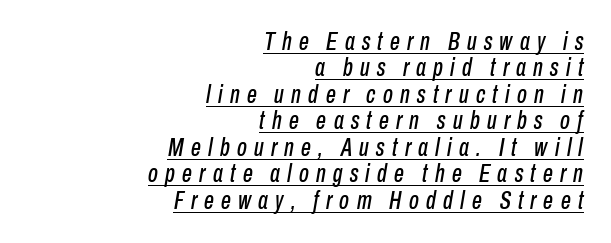
The image shows 25 px text type, italic (leaning right); set right-aligned, tight line spacing (1.06x), unusually wide letter spacing (+0.29 em), underlined.
